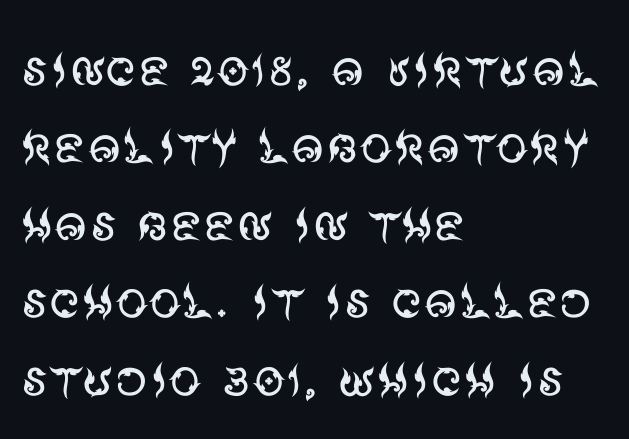
Standard letterfit; no display-style spreading of the glyphs. The text block is weighted toward the left margin, trailing off unevenly rightward. Every character sits straight up, as roman type does. Weight: not bold — regular or lighter. The typeface chosen for these lines omits serifs.
